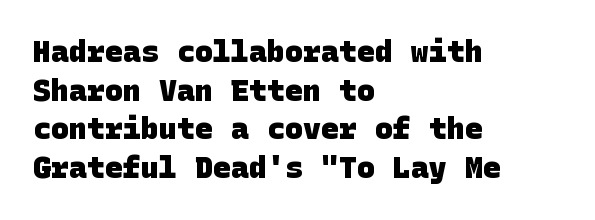
The image shows 30 px heavy sans-serif type; set left-aligned, normal line spacing (1.29x), normal letter spacing, not underlined; low stroke contrast and a large x-height.
